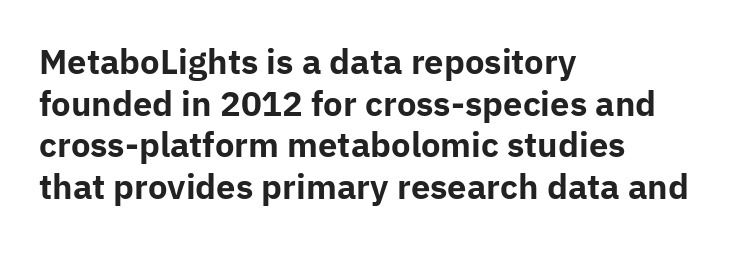
The image shows 33 px bold sans-serif type, upright; set left-aligned, normal line spacing (1.26x), normal letter spacing, not underlined; low stroke contrast and a medium x-height.
